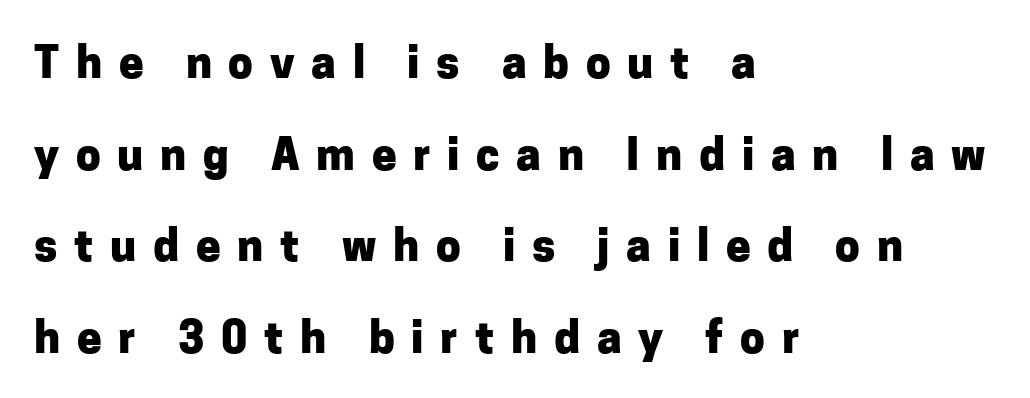
{"serif": "no", "italic": "no", "bold": "yes", "weight": "heavy", "width": "normal", "stroke_contrast": "low", "x_height": "medium", "monospaced": "no", "underline": "no", "align": "left", "line_spacing": "loose", "line_spacing_ratio": 2.08, "letter_spacing": "wide", "letter_spacing_em": 0.38, "glyph_px": 44}
